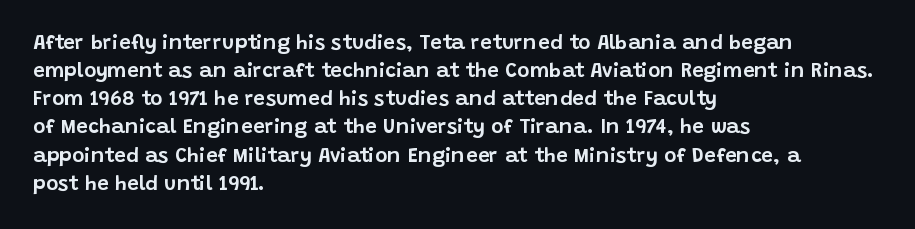
{"italic": "no", "underline": "no", "align": "left", "line_spacing": "normal", "line_spacing_ratio": 1.34, "letter_spacing": "normal", "letter_spacing_em": 0.0, "glyph_px": 21}
